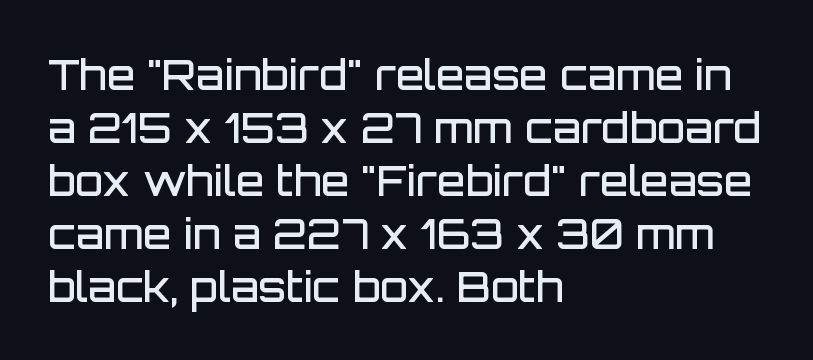
The image shows 41 px semibold sans-serif type, upright; set left-aligned, normal line spacing (1.29x), normal letter spacing, not underlined; low stroke contrast and a large x-height.
